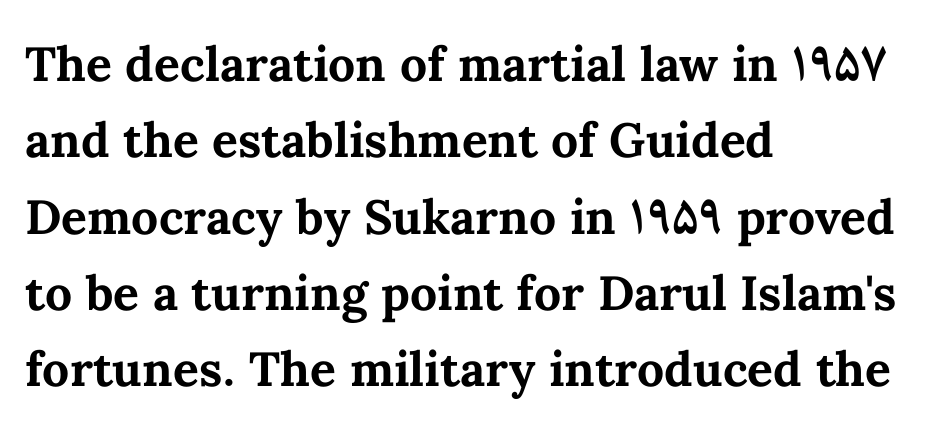
Q: Is the text bold? A: Yes.
Q: Is the text italic (slanted)? A: No, it is upright.
Q: Is the text underlined? A: No.
Q: How is the paragraph aligned? A: Left-aligned.
Q: Is the spacing between letters normal or unusually wide? A: Normal.
Q: Is the spacing between lines tight, normal or loose? A: Normal.
Q: Width (condensed, normal, or wide)? A: Normal.
Q: Stroke contrast? A: Medium.
Q: x-height? A: Medium.
Q: Monospaced? A: No.
